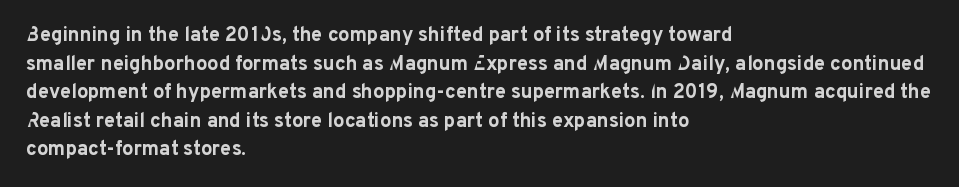
This sample uses an upright cut, with every glyph sitting square on the baseline. Only glyphs here, with clear space below each row. Visually the block forms a straight wall on the left and a jagged coastline on the right. Its strokes are broad and dark, the hallmark of bold type. This block has exactly the height ordinary leading produces. The passage shown has conventional tracking throughout.
